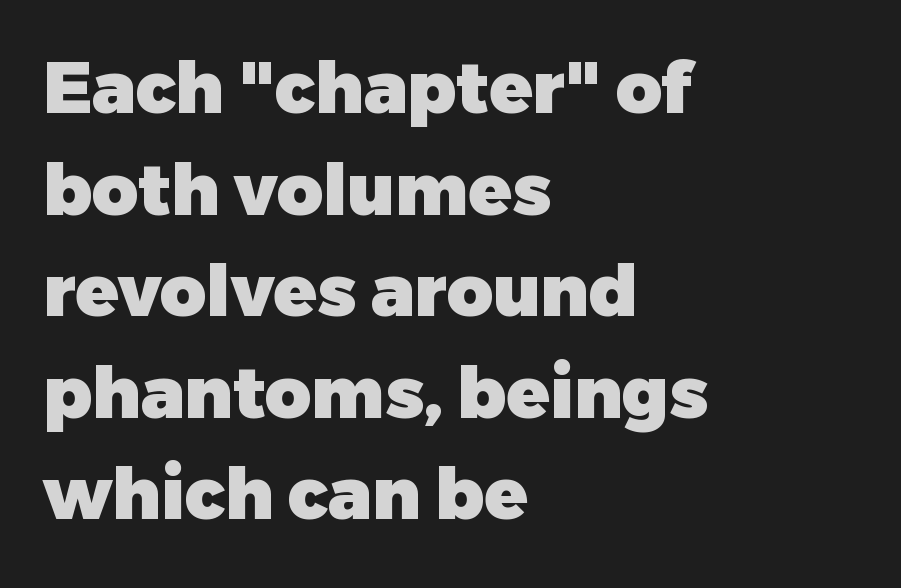
Q: Is the text bold? A: Yes.
Q: Is the text italic (slanted)? A: No, it is upright.
Q: Is the typeface a serif or a sans-serif typeface? A: Sans-serif.
Q: Is the text underlined? A: No.
Q: How is the paragraph aligned? A: Left-aligned.
Q: Is the spacing between letters normal or unusually wide? A: Normal.
Q: Is the spacing between lines tight, normal or loose? A: Normal.
Q: Width (condensed, normal, or wide)? A: Normal.
Q: Stroke contrast? A: Low.
Q: x-height? A: Medium.
Q: Monospaced? A: No.
